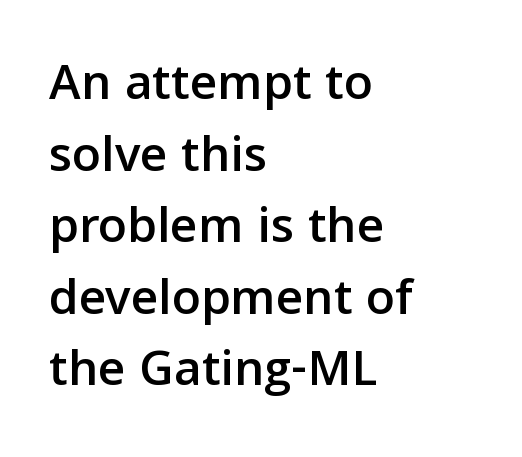
The image shows 53 px sans-serif type, upright; set left-aligned, normal line spacing (1.35x), normal letter spacing, not underlined; low stroke contrast and a medium x-height.
